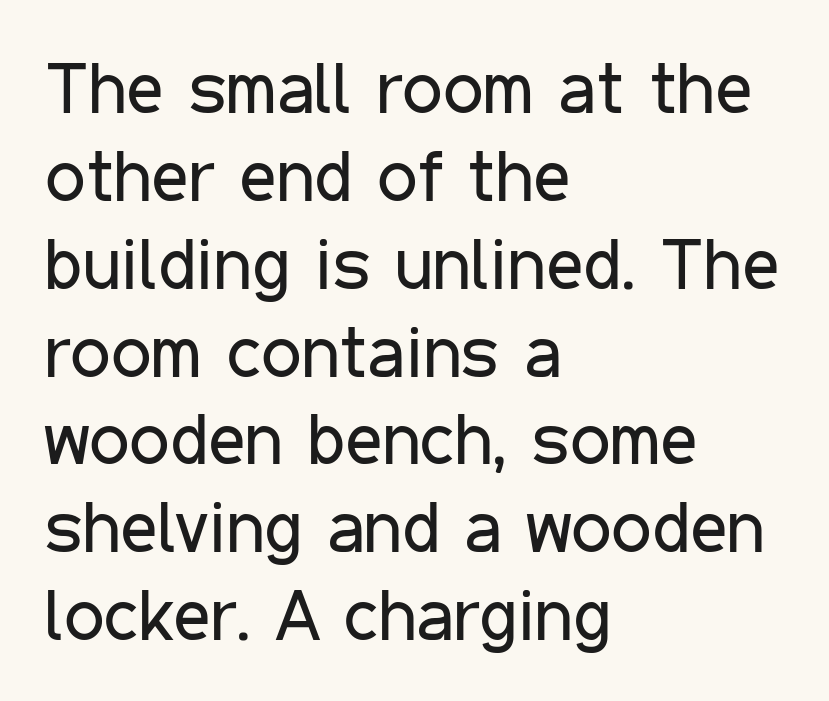
The image shows 72 px regular-weight, condensed sans-serif type, upright; set left-aligned, line spacing 1.22x, normal letter spacing, not underlined; low stroke contrast and a medium x-height.
